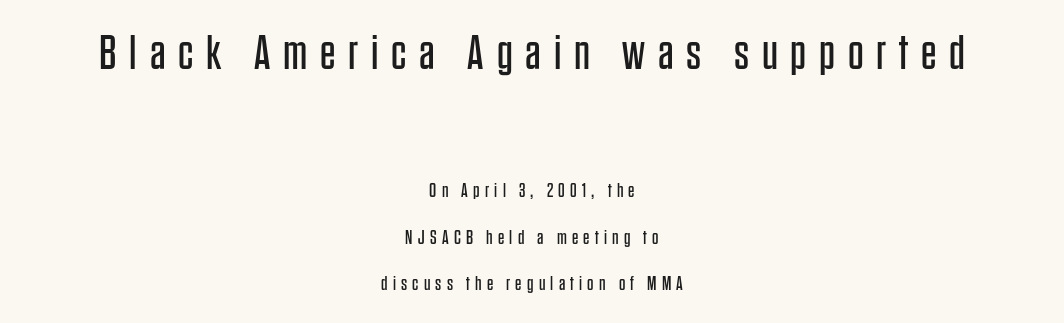
The image shows 49 px regular-weight, condensed sans-serif type, upright; set centered, loose line spacing (2.31x), unusually wide letter spacing (+0.26 em), not underlined; the first (top) block is 2.45x larger; low stroke contrast and a large x-height.
